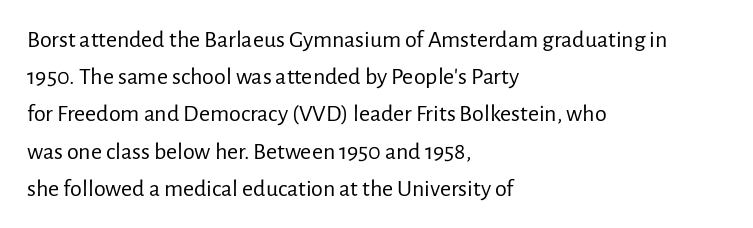
{"italic": "no", "bold": "no", "underline": "no", "align": "left", "line_spacing": "normal", "line_spacing_ratio": 1.55, "letter_spacing": "normal", "letter_spacing_em": 0.0, "glyph_px": 24}
